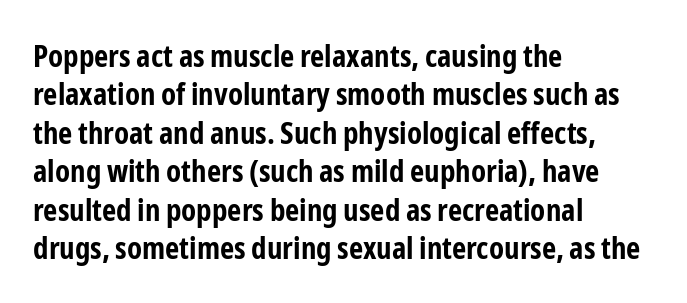
Characters follow at the spacing the type designer built in. The face used here is proportionally spaced, like ordinary book or web type. All the whitespace from short lines collects on the right. These lines were composed using upright roman letters.
